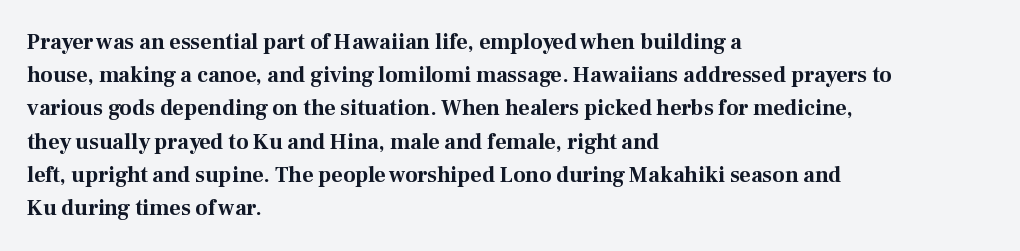
{"italic": "no", "bold": "yes", "underline": "no", "align": "left", "line_spacing": "normal", "line_spacing_ratio": 1.51, "letter_spacing": "normal", "letter_spacing_em": 0.0, "glyph_px": 22}
